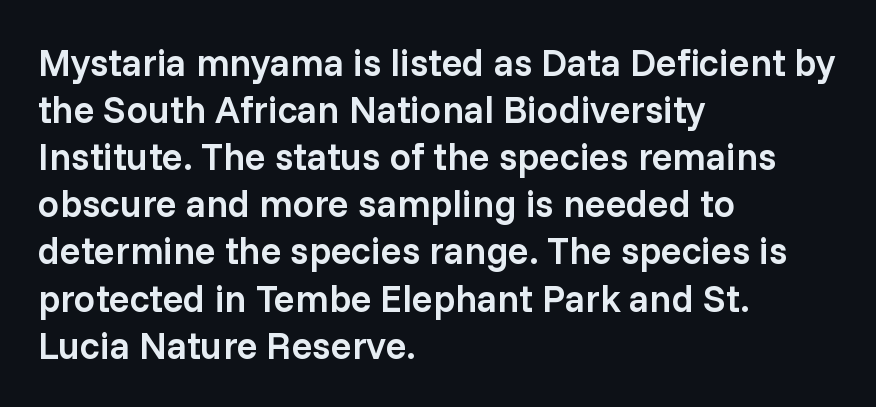
Q: Is the text bold? A: Semi-bold.
Q: Is the text italic (slanted)? A: No, it is upright.
Q: Is the typeface a serif or a sans-serif typeface? A: Sans-serif.
Q: Is the text underlined? A: No.
Q: How is the paragraph aligned? A: Left-aligned.
Q: Is the spacing between letters normal or unusually wide? A: Normal.
Q: Width (condensed, normal, or wide)? A: Normal.
Q: Stroke contrast? A: Low.
Q: x-height? A: Medium.
Q: Monospaced? A: No.
